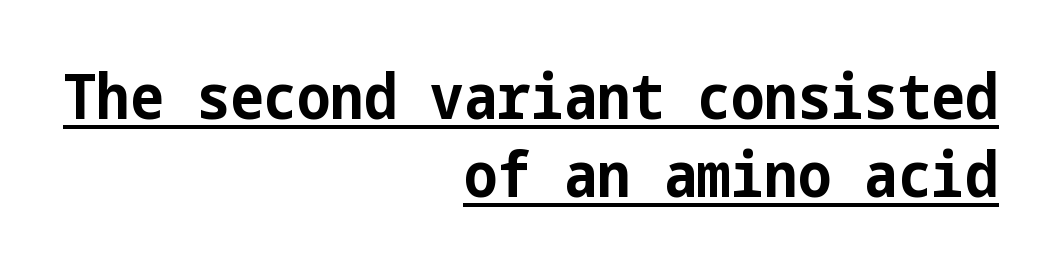
The passage shown is underscored from start to finish. Right-aligned paragraph, ragged on the left. Is there any slant? The stems are plumb. Tracking here is standard; glyphs follow each other at the usual distance.
